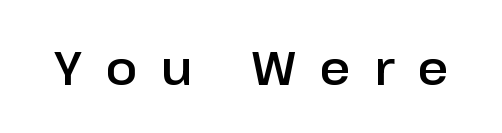
{"serif": "no", "italic": "no", "width": "normal", "stroke_contrast": "low", "x_height": "medium", "monospaced": "no", "underline": "no", "letter_spacing": "wide", "letter_spacing_em": 0.5, "glyph_px": 47}
